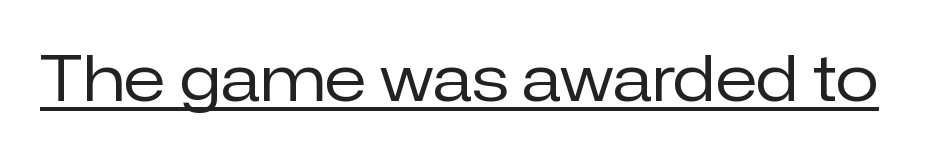
Rendered with straight, roman letterforms. Spacing verdict: proportional, widths tailored to each character. Words appear dense and cohesive because spacing is normal. Check the space under the baseline: a stroke is drawn there.
